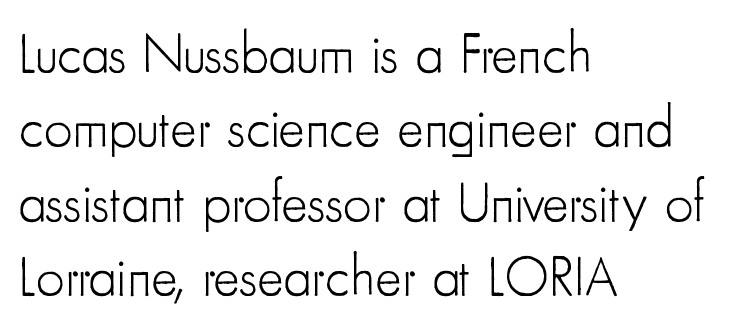
Letter spacing: default. Does the lettering tilt? It doesn't — this is upright. Students, observe: this is what conventionally led text looks like. Honestly, there is no underline to notice here at all. Is the block centered? No — it sits flush against the left margin.
